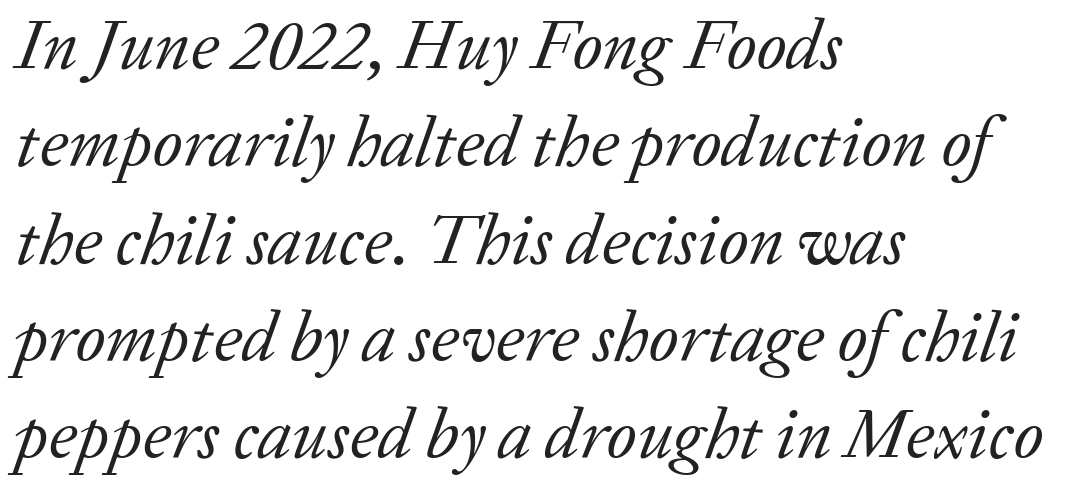
Q: Is the text bold? A: No.
Q: Is the text italic (slanted)? A: Yes, it leans right by about 20 degrees.
Q: Is the typeface a serif or a sans-serif typeface? A: Serif.
Q: Is the text underlined? A: No.
Q: How is the paragraph aligned? A: Left-aligned.
Q: Is the spacing between letters normal or unusually wide? A: Normal.
Q: Is the spacing between lines tight, normal or loose? A: Normal.
Q: Width (condensed, normal, or wide)? A: Normal.
Q: Stroke contrast? A: Low.
Q: x-height? A: Medium.
Q: Monospaced? A: No.
